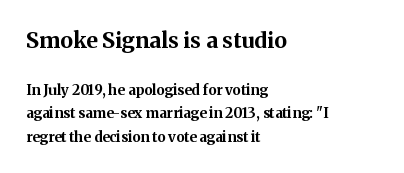
Q: Is the text bold? A: Yes.
Q: Is the text italic (slanted)? A: No, it is upright.
Q: Is the text underlined? A: No.
Q: How is the paragraph aligned? A: Left-aligned.
Q: Is the spacing between letters normal or unusually wide? A: Normal.
Q: Is the spacing between lines tight, normal or loose? A: Normal.
Q: Which block of text is set in a larger size, the first (top) or the second (bottom)? A: The first (top) one.
